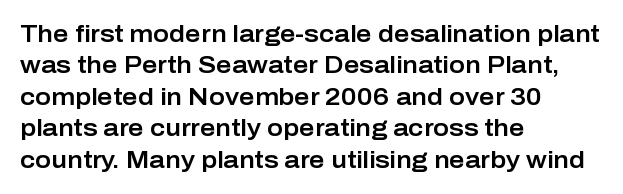
Here the glyphs are tracked normally, forming tight word shapes. Type without underlining. A roman cut, with each character standing at attention. A classic flush-left, rag-right setting is used for this passage.
